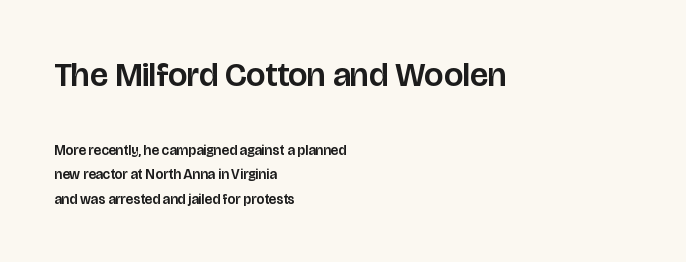
The image shows 34 px sans-serif type, upright; set left-aligned, line spacing 1.75x, normal letter spacing, not underlined; the first (top) block is 2.43x larger; low stroke contrast and a large x-height.
